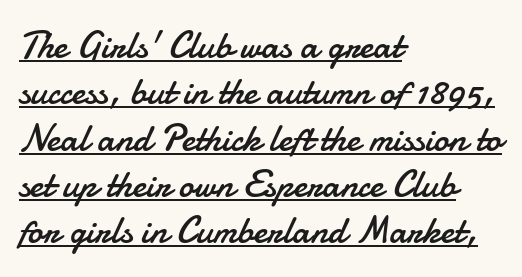
Q: Is the text bold? A: No.
Q: Is the text italic (slanted)? A: Yes.
Q: Is the typeface a serif or a sans-serif typeface? A: Sans-serif.
Q: Is the text underlined? A: Yes.
Q: How is the paragraph aligned? A: Left-aligned.
Q: Is the spacing between letters normal or unusually wide? A: Normal.
Q: Width (condensed, normal, or wide)? A: Normal.
Q: Stroke contrast? A: Low.
Q: x-height? A: Small.
Q: Monospaced? A: No.
